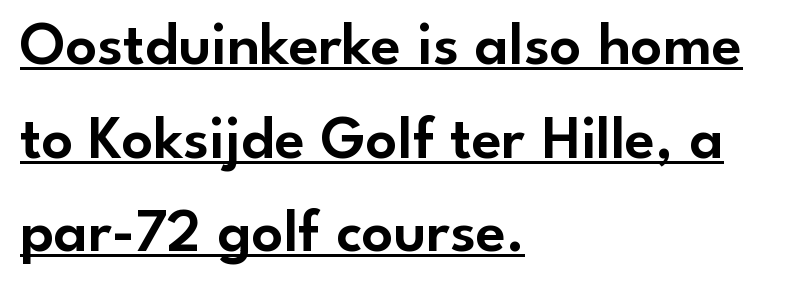
{"serif": "no", "italic": "no", "width": "normal", "stroke_contrast": "low", "x_height": "small", "monospaced": "no", "underline": "yes", "align": "left", "line_spacing": "normal", "line_spacing_ratio": 1.51, "letter_spacing": "normal", "letter_spacing_em": 0.0, "glyph_px": 62}
